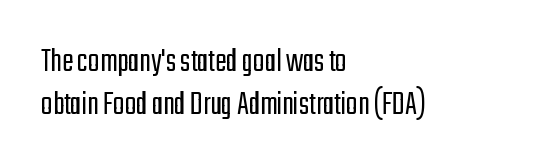
The image shows 34 px light, condensed sans-serif type, upright; set left-aligned, normal line spacing (1.26x), normal letter spacing, not underlined; low stroke contrast and a medium x-height.
